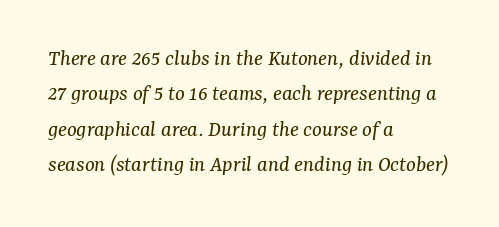
The image shows 23 px text type, italic (leaning right); set left-aligned, normal line spacing (1.54x), normal letter spacing, not underlined.
